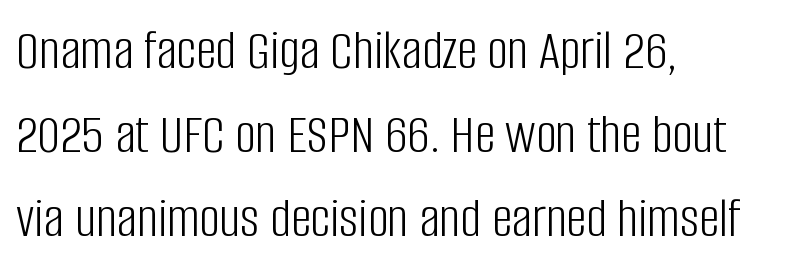
The image shows 57 px light, condensed sans-serif type, upright; set left-aligned, normal line spacing (1.47x), normal letter spacing, not underlined; low stroke contrast and a large x-height.
